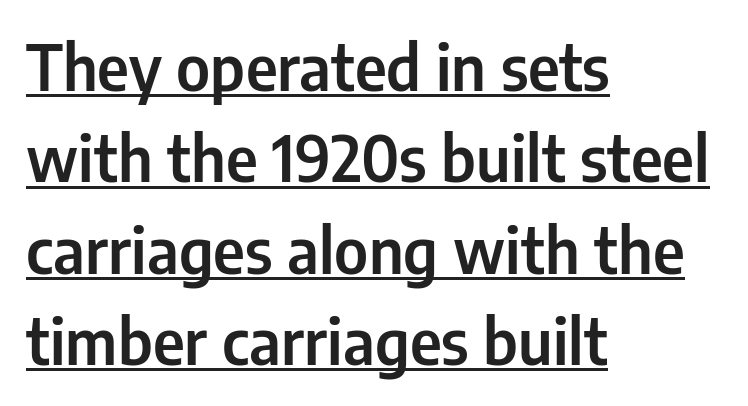
This is roman type, the default non-slanted kind. Line beginnings align vertically; line endings do not. Looks like regular typesetting: each glyph gets only the width it needs. Grotesque or geometric, the face here clearly has no serifs. Students, note that the glyphs here touch the page at normal intervals. You can see a thin bar hugging the bottom of the glyphs.
